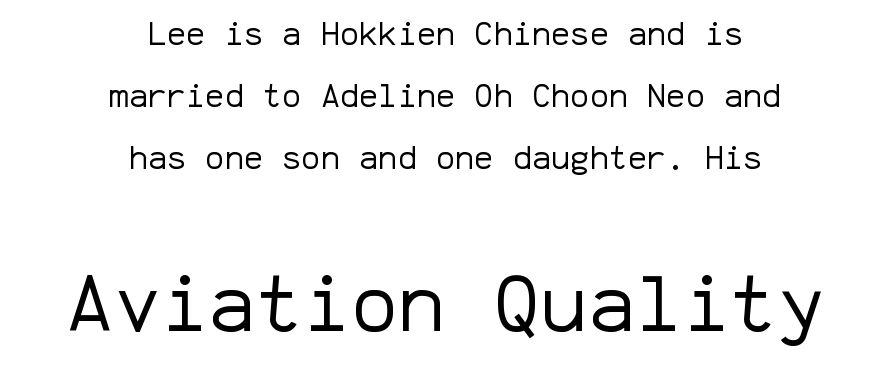
Q: Is the text bold? A: No.
Q: Is the text italic (slanted)? A: No, it is upright.
Q: Is the typeface a serif or a sans-serif typeface? A: Sans-serif.
Q: Is the text underlined? A: No.
Q: How is the paragraph aligned? A: Centered.
Q: Is the spacing between letters normal or unusually wide? A: Normal.
Q: Is the spacing between lines tight, normal or loose? A: Loose.
Q: Which block of text is set in a larger size, the first (top) or the second (bottom)? A: The second (bottom) one.
Q: Width (condensed, normal, or wide)? A: Normal.
Q: Stroke contrast? A: Low.
Q: x-height? A: Medium.
Q: Monospaced? A: Yes.
